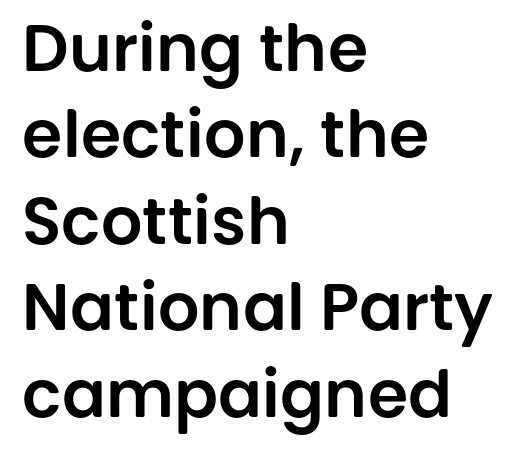
When letters stand straight like this, we call the style roman or upright. Each letter keeps its own natural width here, so spacing adapts to shape. One-word summary of the alignment: left. The line texture is even and compact thanks to regular tracking.
